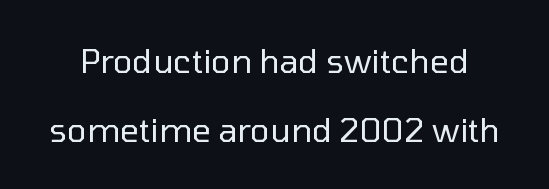
A roman cut, with each character standing at attention. The designer went with a sans here, leaving each stem footless. The line texture is even and compact thanks to regular tracking. This rendering features lettering with no underline.
